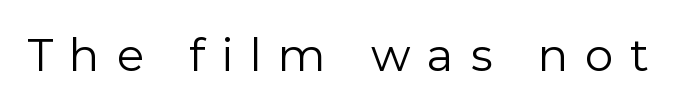
{"serif": "no", "italic": "no", "bold": "no", "weight": "regular", "width": "normal", "stroke_contrast": "low", "x_height": "medium", "monospaced": "no", "underline": "no", "letter_spacing": "wide", "letter_spacing_em": 0.37, "glyph_px": 45}
